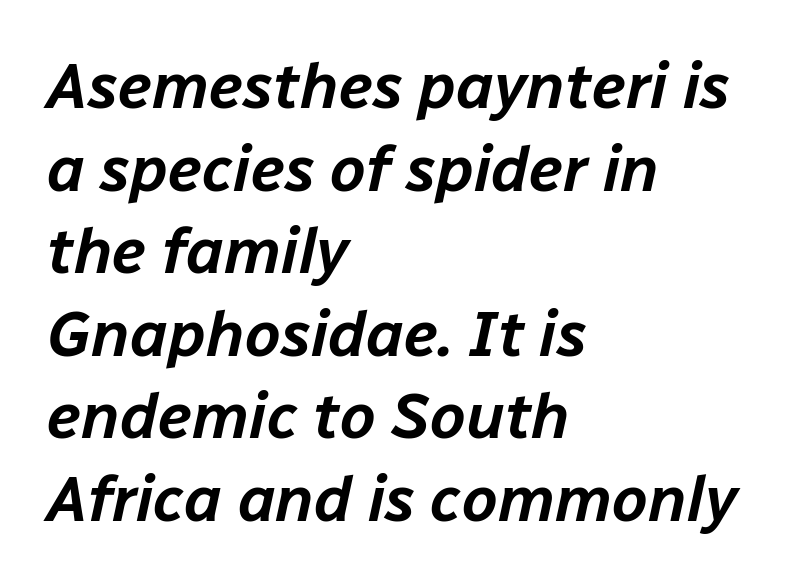
Q: Is the text italic (slanted)? A: Yes, it leans right by about 12 degrees.
Q: Is the text underlined? A: No.
Q: How is the paragraph aligned? A: Left-aligned.
Q: Is the spacing between letters normal or unusually wide? A: Normal.
Q: Is the spacing between lines tight, normal or loose? A: Normal.
Q: Width (condensed, normal, or wide)? A: Normal.
Q: Stroke contrast? A: Low.
Q: x-height? A: Medium.
Q: Monospaced? A: No.
